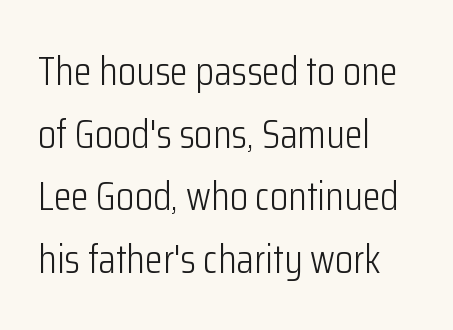
The letterforms sit shoulder to shoulder at normal distance. The passage shown is typed in a proportional face where columns would drift. This is sans-serif lettering, the kind often seen on screens and signage. Compared with a centered layout, this one pins lines to the left instead. Successive baselines arrive at the customary interval. Is this a heavy cut? Hardly; it is regular or lighter.
